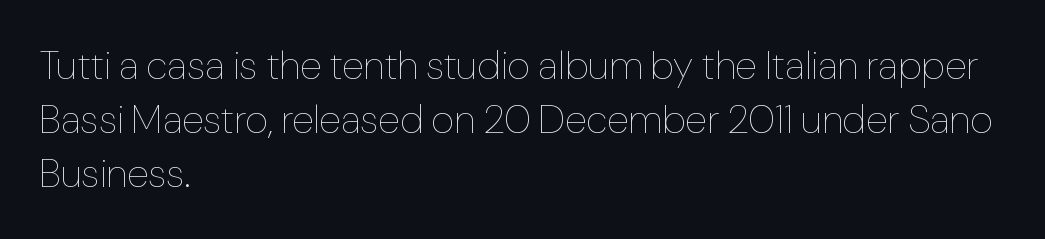
All the whitespace from short lines collects on the right. Compared with a typical body face, this is equally light or lighter still. Vertical spacing — default. A roman cut, with each character standing at attention. Underlining? Definitely not there. Look at the tracking — it's just the regular setting, nothing added.
